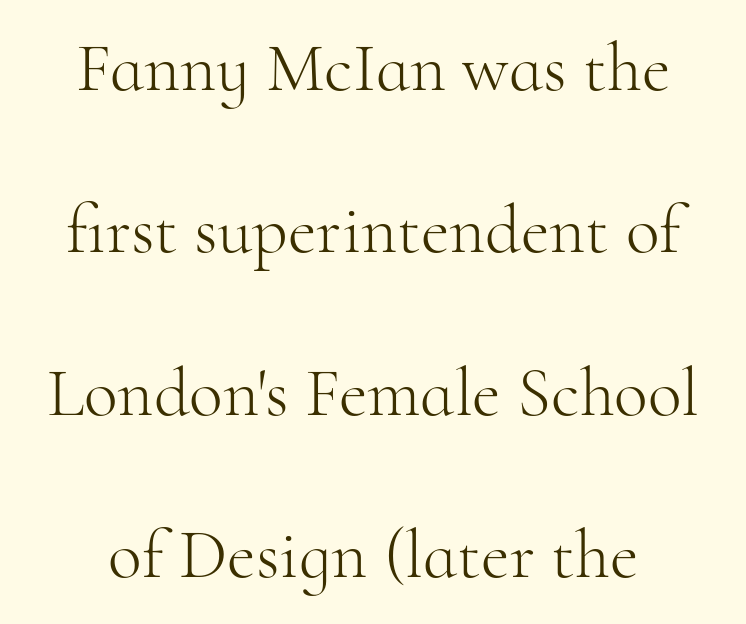
The image shows 70 px light serif type, upright; set loose line spacing (2.32x), normal letter spacing, not underlined; high stroke contrast and a small x-height.
